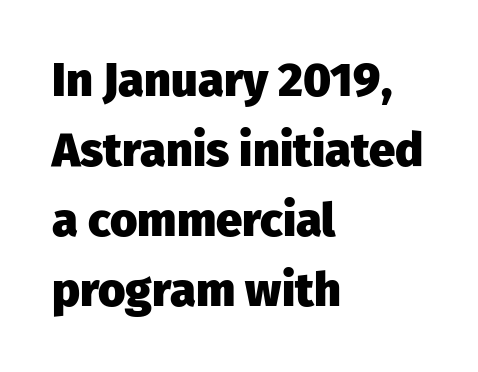
Do the letters lean? They stand straight. A normal amount of white space separates one row of letters from the next. This sample uses plain, unmodified letter spacing. Each glyph is drawn with heavy, bold strokes.
